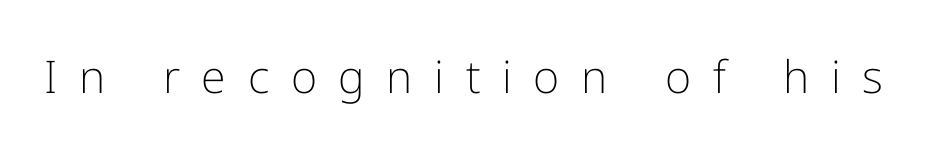
{"serif": "no", "italic": "no", "bold": "no", "weight": "light", "width": "normal", "stroke_contrast": "low", "x_height": "medium", "monospaced": "no", "underline": "no", "letter_spacing": "wide", "letter_spacing_em": 0.48, "glyph_px": 45}
